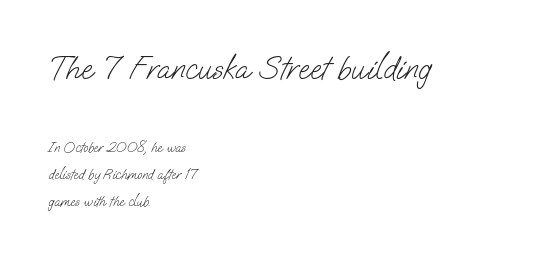
Note: no serifs on the glyphs. This reads as an unemphasized weight, regular at the heaviest. Notice the wide empty band between every row — that's loose leading. Check under the words: just untouched page. Notice how the passage keeps a crisp vertical edge on the left only. Looks like regular typesetting: each glyph gets only the width it needs.
